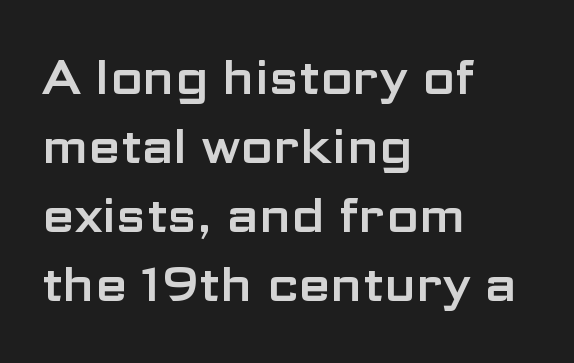
Q: Is the text italic (slanted)? A: No, it is upright.
Q: Is the typeface a serif or a sans-serif typeface? A: Sans-serif.
Q: Is the text underlined? A: No.
Q: How is the paragraph aligned? A: Left-aligned.
Q: Is the spacing between letters normal or unusually wide? A: Normal.
Q: Is the spacing between lines tight, normal or loose? A: Normal.
Q: Width (condensed, normal, or wide)? A: Wide.
Q: Stroke contrast? A: Low.
Q: x-height? A: Medium.
Q: Monospaced? A: No.
